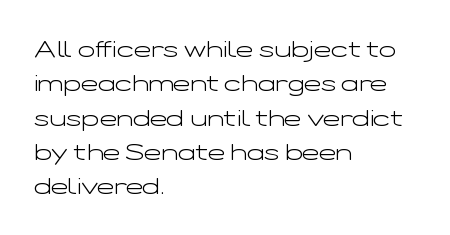
{"italic": "no", "bold": "no", "underline": "no", "align": "left", "line_spacing": "normal", "line_spacing_ratio": 1.49, "letter_spacing": "normal", "letter_spacing_em": 0.0, "glyph_px": 23}
